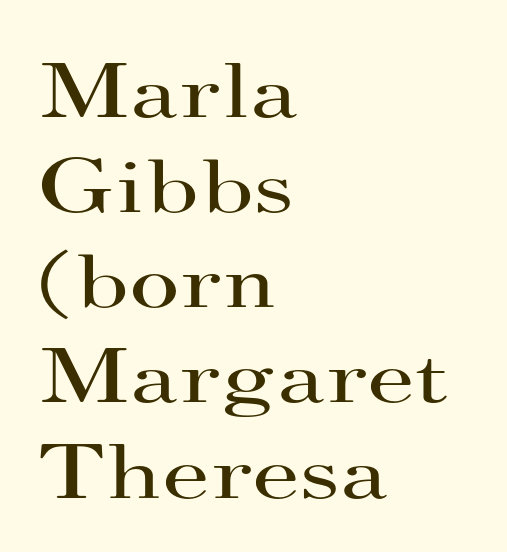
Q: Is the text bold? A: No.
Q: Is the text italic (slanted)? A: No, it is upright.
Q: Is the typeface a serif or a sans-serif typeface? A: Serif.
Q: Is the text underlined? A: No.
Q: How is the paragraph aligned? A: Left-aligned.
Q: Is the spacing between letters normal or unusually wide? A: Normal.
Q: Width (condensed, normal, or wide)? A: Wide.
Q: Stroke contrast? A: High.
Q: x-height? A: Small.
Q: Monospaced? A: No.
